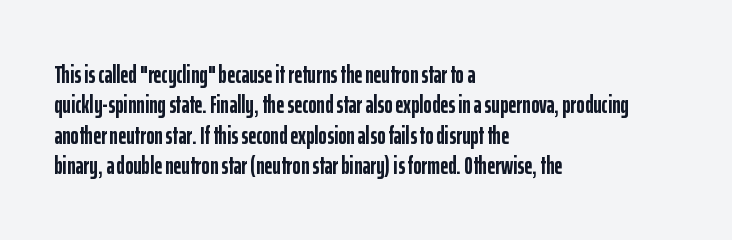
{"italic": "no", "bold": "yes", "underline": "no", "align": "left", "line_spacing_ratio": 1.22, "letter_spacing": "normal", "letter_spacing_em": 0.0, "glyph_px": 25}
